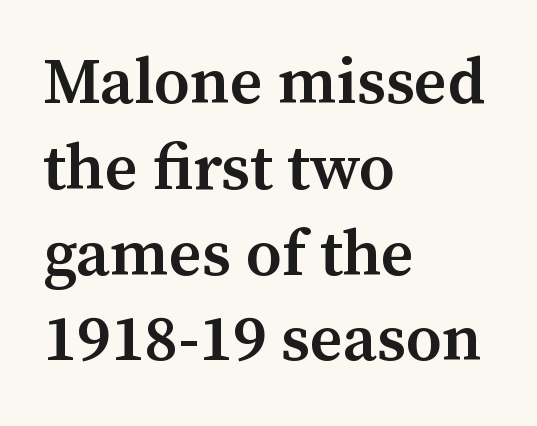
Q: Is the text bold? A: Semi-bold.
Q: Is the text italic (slanted)? A: No, it is upright.
Q: Is the typeface a serif or a sans-serif typeface? A: Serif.
Q: Is the text underlined? A: No.
Q: How is the paragraph aligned? A: Left-aligned.
Q: Is the spacing between letters normal or unusually wide? A: Normal.
Q: Is the spacing between lines tight, normal or loose? A: Normal.
Q: Width (condensed, normal, or wide)? A: Normal.
Q: Stroke contrast? A: Medium.
Q: x-height? A: Medium.
Q: Monospaced? A: No.
